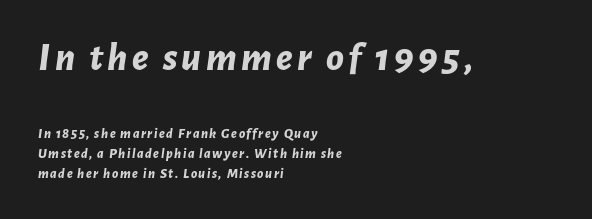
These lines stack with their left ends in a neat column. Varying glyph widths throughout — classic text-font behaviour. The whole block is typeset with a tilt. This layout puts the oversized block above and the modest block below. Lines of text with bare space underneath.
